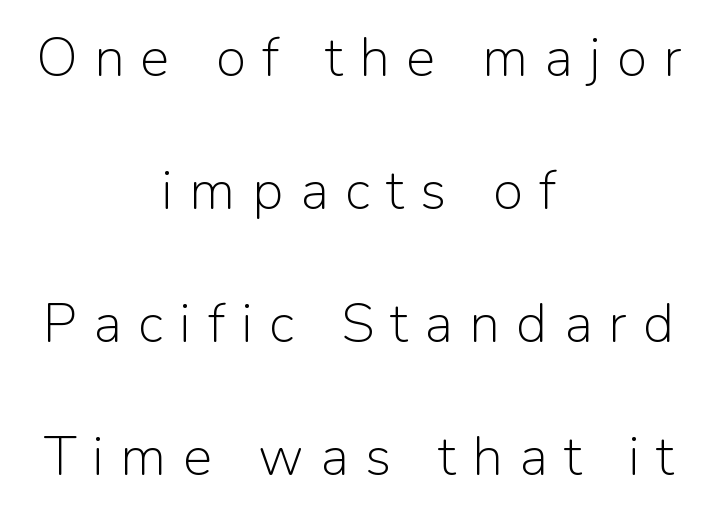
The image shows 55 px light sans-serif type, upright; set centered, loose line spacing (2.42x), unusually wide letter spacing (+0.3 em), not underlined; low stroke contrast and a medium x-height.
